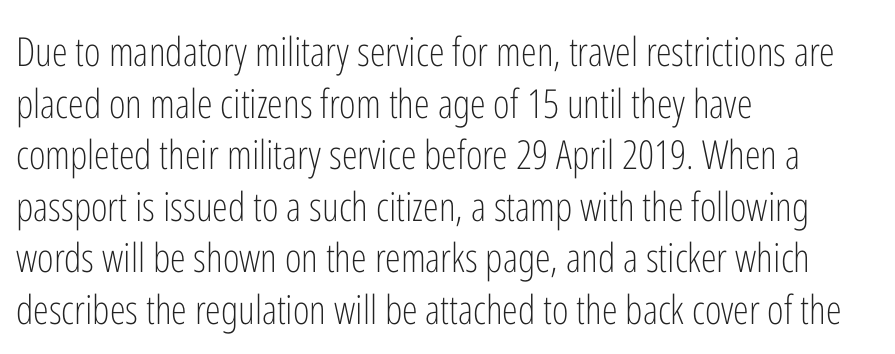
Q: Is the text bold? A: No.
Q: Is the text italic (slanted)? A: No, it is upright.
Q: Is the typeface a serif or a sans-serif typeface? A: Sans-serif.
Q: Is the text underlined? A: No.
Q: How is the paragraph aligned? A: Left-aligned.
Q: Is the spacing between letters normal or unusually wide? A: Normal.
Q: Is the spacing between lines tight, normal or loose? A: Normal.
Q: Width (condensed, normal, or wide)? A: Condensed.
Q: Stroke contrast? A: Low.
Q: x-height? A: Medium.
Q: Monospaced? A: No.
